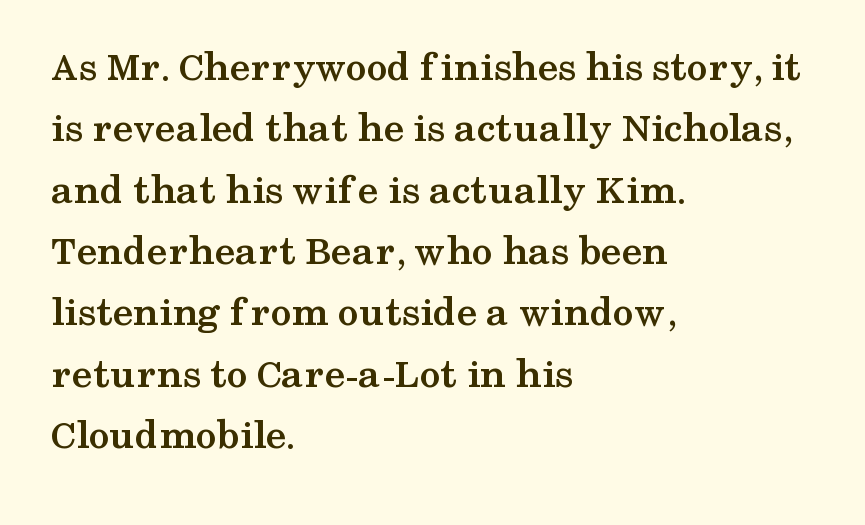
Q: Is the text bold? A: Yes.
Q: Is the text italic (slanted)? A: No, it is upright.
Q: Is the typeface a serif or a sans-serif typeface? A: Serif.
Q: Is the text underlined? A: No.
Q: How is the paragraph aligned? A: Left-aligned.
Q: Is the spacing between letters normal or unusually wide? A: Normal.
Q: Is the spacing between lines tight, normal or loose? A: Normal.
Q: Width (condensed, normal, or wide)? A: Wide.
Q: Stroke contrast? A: Medium.
Q: x-height? A: Medium.
Q: Monospaced? A: No.
